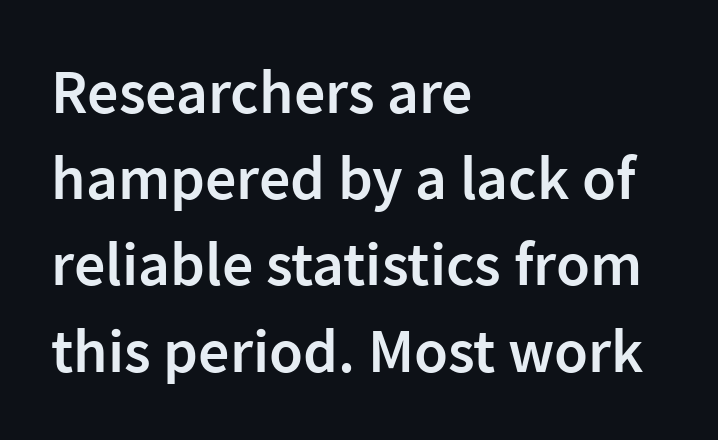
This block has exactly the height ordinary leading produces. The passage shown is typed in a proportional face where columns would drift. Characters follow at the spacing the type designer built in. The axis of the letterforms is exactly vertical.
